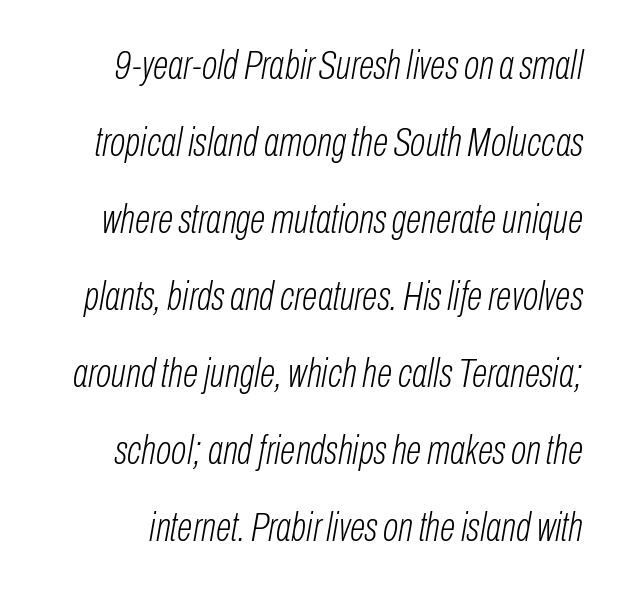
The weight would be labelled regular, book, light, or lighter still. You could not count columns in this text — the font is proportionally spaced. The specimen reads as italic at a glance. The tracking reads as untouched default to a designer's eye. Decoration check: the copy has no underline.
